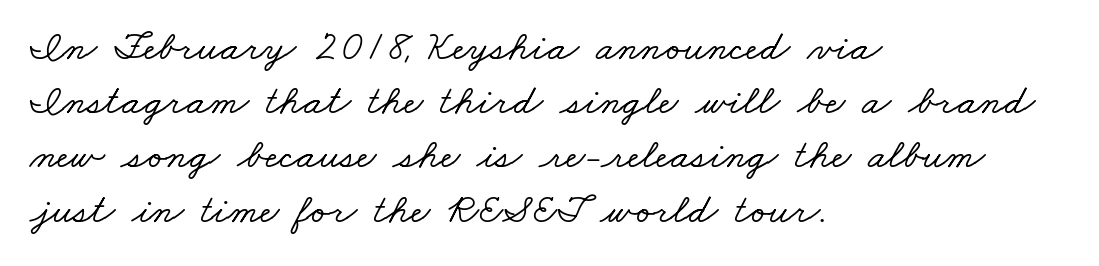
Q: Is the typeface a serif or a sans-serif typeface? A: Serif.
Q: Is the text underlined? A: No.
Q: How is the paragraph aligned? A: Left-aligned.
Q: Is the spacing between letters normal or unusually wide? A: Normal.
Q: Is the spacing between lines tight, normal or loose? A: Normal.
Q: Width (condensed, normal, or wide)? A: Wide.
Q: Stroke contrast? A: Low.
Q: x-height? A: Small.
Q: Monospaced? A: No.
